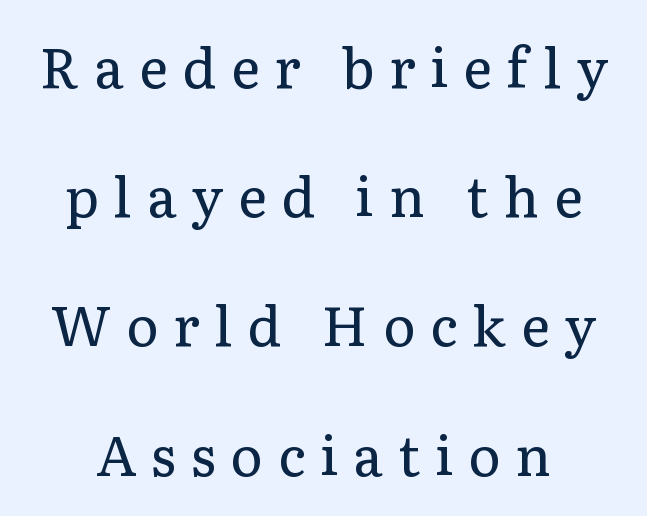
{"serif": "yes", "italic": "no", "bold": "no", "weight": "regular", "width": "normal", "stroke_contrast": "low", "x_height": "medium", "monospaced": "no", "underline": "no", "line_spacing": "loose", "line_spacing_ratio": 2.35, "letter_spacing": "wide", "letter_spacing_em": 0.27, "glyph_px": 55}
